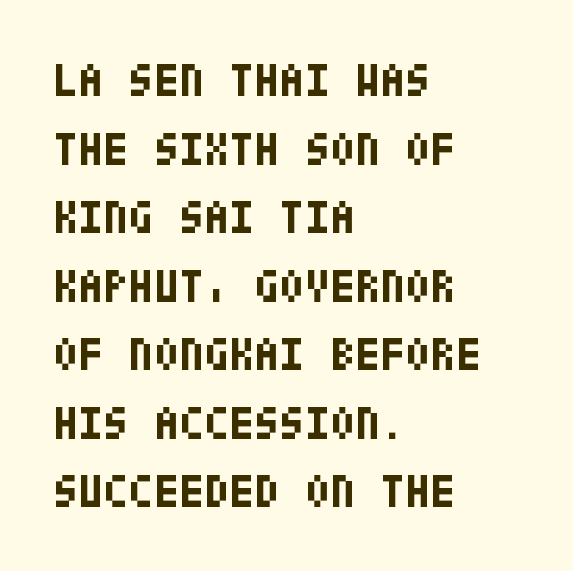
Q: Is the text bold? A: Yes.
Q: Is the text italic (slanted)? A: No, it is upright.
Q: Is the typeface a serif or a sans-serif typeface? A: Sans-serif.
Q: Is the text underlined? A: No.
Q: How is the paragraph aligned? A: Left-aligned.
Q: Is the spacing between letters normal or unusually wide? A: Normal.
Q: Is the spacing between lines tight, normal or loose? A: Normal.
Q: Width (condensed, normal, or wide)? A: Condensed.
Q: Stroke contrast? A: Low.
Q: x-height? A: Large.
